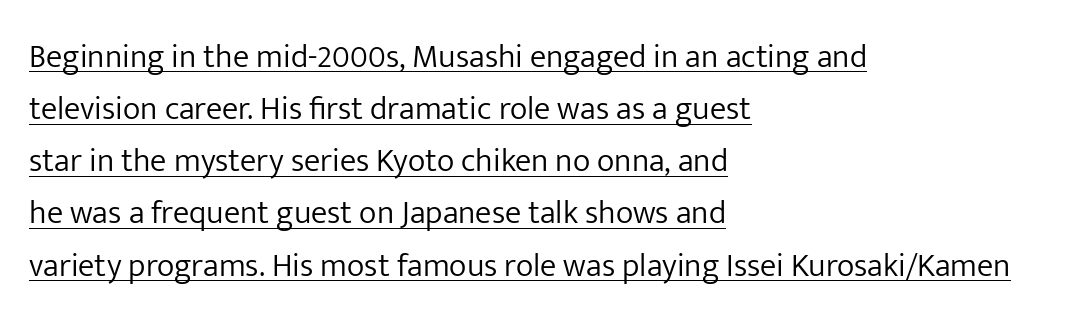
Q: Is the text bold? A: No.
Q: Is the text italic (slanted)? A: No, it is upright.
Q: Is the typeface a serif or a sans-serif typeface? A: Sans-serif.
Q: Is the text underlined? A: Yes.
Q: How is the paragraph aligned? A: Left-aligned.
Q: Is the spacing between letters normal or unusually wide? A: Normal.
Q: Is the spacing between lines tight, normal or loose? A: Normal.
Q: Width (condensed, normal, or wide)? A: Normal.
Q: Stroke contrast? A: Low.
Q: x-height? A: Medium.
Q: Monospaced? A: No.
